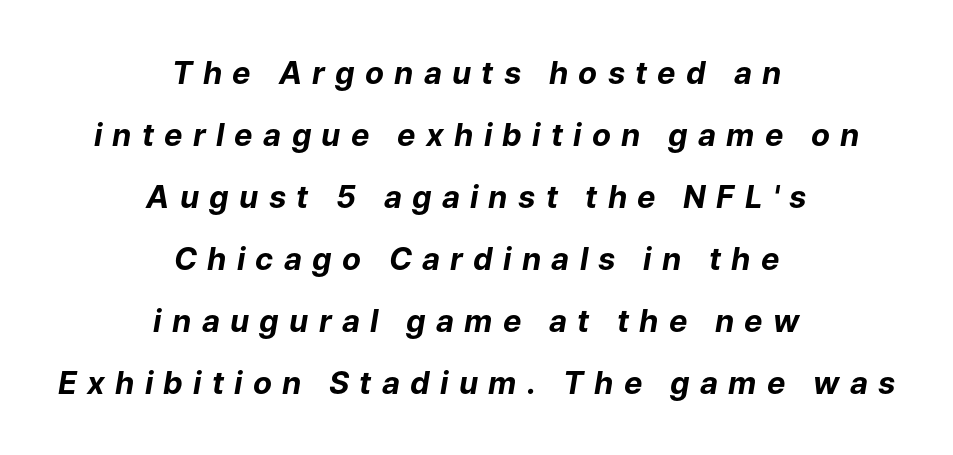
Q: Is the text bold? A: Yes.
Q: Is the text italic (slanted)? A: Yes, it leans right by about 9 degrees.
Q: Is the text underlined? A: No.
Q: How is the paragraph aligned? A: Centered.
Q: Is the spacing between letters normal or unusually wide? A: Unusually wide.
Q: Is the spacing between lines tight, normal or loose? A: Loose.
Q: Width (condensed, normal, or wide)? A: Normal.
Q: Stroke contrast? A: Low.
Q: x-height? A: Medium.
Q: Monospaced? A: No.
